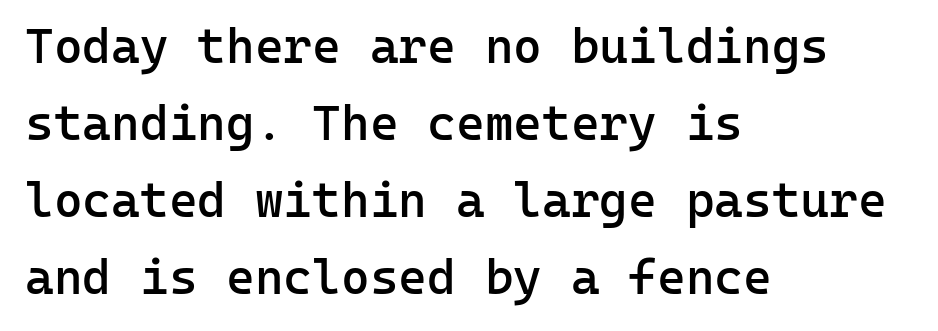
The image shows 49 px semibold sans-serif type, upright, monospaced; set left-aligned, normal line spacing (1.57x), normal letter spacing, not underlined; low stroke contrast and a medium x-height.
